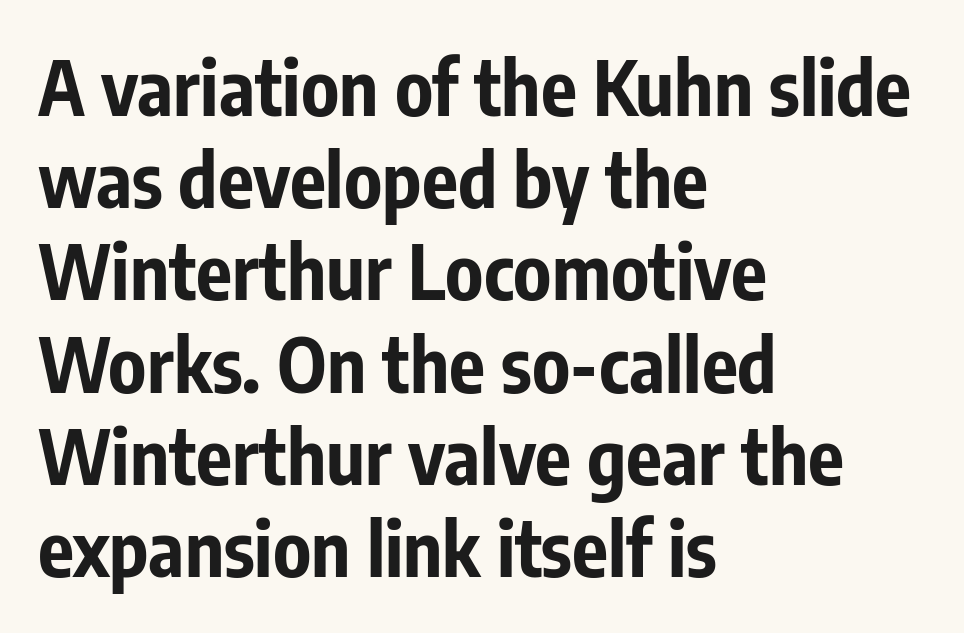
The image shows 75 px bold, condensed sans-serif type, upright; set left-aligned, line spacing 1.23x, normal letter spacing, not underlined; low stroke contrast and a medium x-height.
